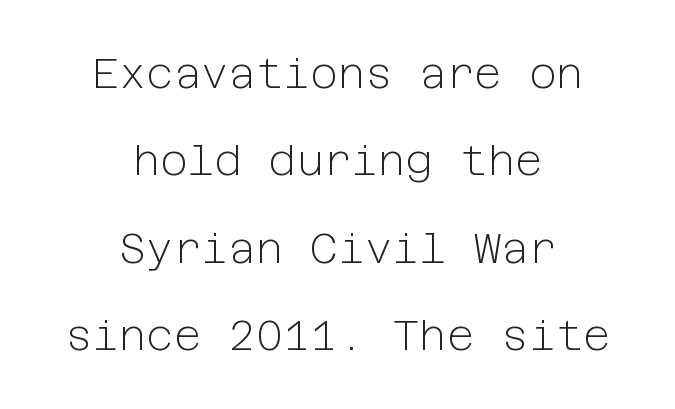
{"serif": "no", "italic": "no", "bold": "no", "weight": "light", "width": "normal", "stroke_contrast": "low", "x_height": "medium", "underline": "no", "align": "center", "line_spacing": "loose", "line_spacing_ratio": 2.08, "letter_spacing": "normal", "letter_spacing_em": 0.0, "glyph_px": 42}
